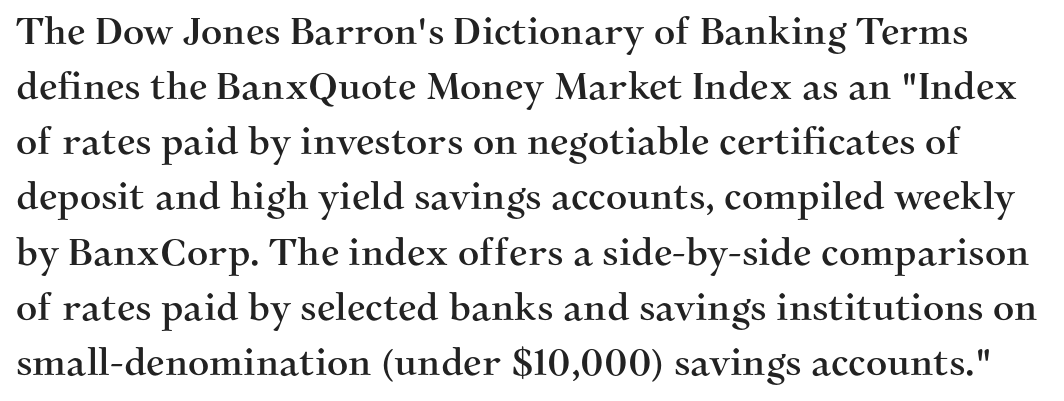
Small tapered or slab feet sit at the stroke ends, so this counts as serif. How would I describe the line gaps? Plain and ordinary. Character widths vary here, with narrow letters taking less room than wide ones. The horizontal fit of the characters is conventional and even. Rule under the text: the space is simply empty.
